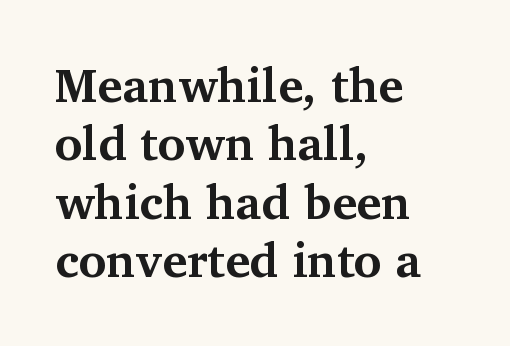
Q: Is the text bold? A: Yes.
Q: Is the text italic (slanted)? A: No, it is upright.
Q: Is the typeface a serif or a sans-serif typeface? A: Serif.
Q: Is the text underlined? A: No.
Q: How is the paragraph aligned? A: Left-aligned.
Q: Is the spacing between letters normal or unusually wide? A: Normal.
Q: Width (condensed, normal, or wide)? A: Normal.
Q: Stroke contrast? A: Medium.
Q: x-height? A: Medium.
Q: Monospaced? A: No.
